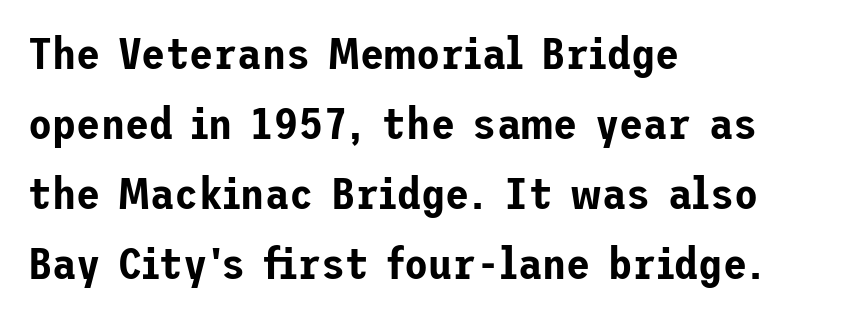
The image shows 44 px sans-serif type, upright; set left-aligned, normal line spacing (1.59x), normal letter spacing, not underlined; low stroke contrast and a medium x-height.
